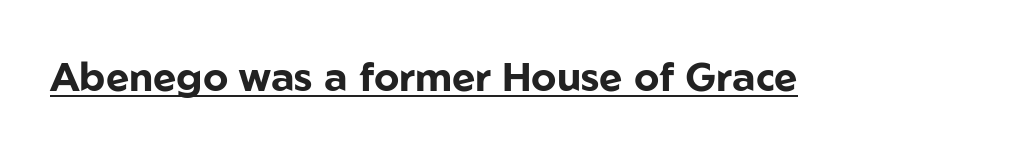
Typographically, this falls in the sans-serif category. Upright lettering throughout. The passage shown is underscored from start to finish. The letters are bold, with thick, heavy strokes. This rendering leaves character spacing at its baseline value. Character widths vary here, with narrow letters taking less room than wide ones.
